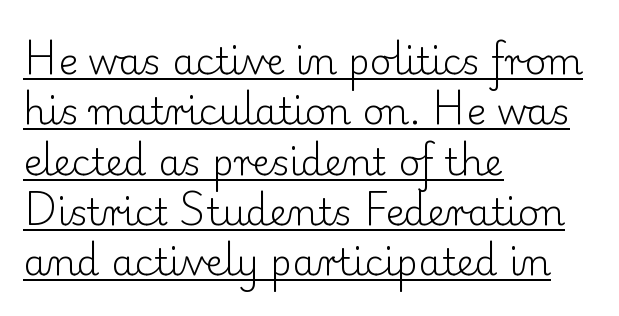
{"italic": "no", "bold": "no", "weight": "light", "width": "normal", "stroke_contrast": "low", "x_height": "small", "monospaced": "no", "underline": "yes", "align": "left", "line_spacing": "normal", "line_spacing_ratio": 1.36, "letter_spacing": "normal", "letter_spacing_em": 0.0, "glyph_px": 37}
